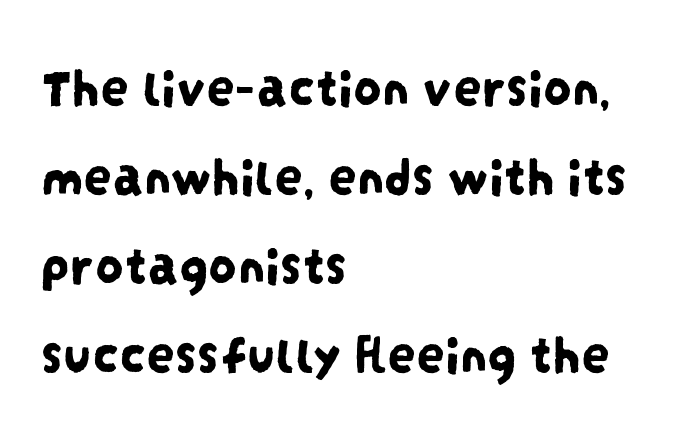
The image shows 56 px condensed sans-serif type; set left-aligned, normal line spacing (1.59x), normal letter spacing, not underlined; low stroke contrast and a large x-height.
